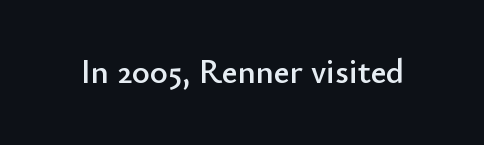
Q: Is the text italic (slanted)? A: No, it is upright.
Q: Is the typeface a serif or a sans-serif typeface? A: Sans-serif.
Q: Is the text underlined? A: No.
Q: Is the spacing between letters normal or unusually wide? A: Normal.
Q: Width (condensed, normal, or wide)? A: Normal.
Q: Stroke contrast? A: Low.
Q: x-height? A: Small.
Q: Monospaced? A: No.
